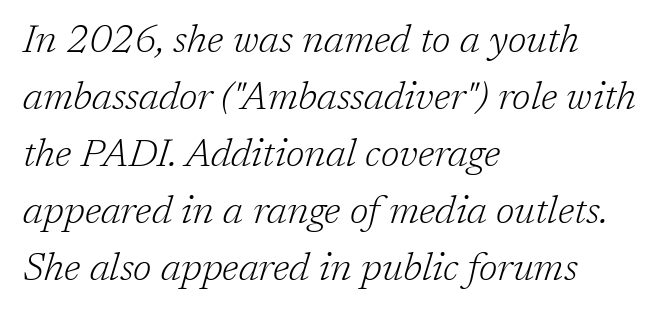
{"serif": "yes", "italic": "yes", "lean": "right", "slant_degrees": 17, "bold": "no", "weight": "light", "width": "normal", "stroke_contrast": "low", "x_height": "medium", "monospaced": "no", "underline": "no", "align": "left", "line_spacing": "normal", "line_spacing_ratio": 1.46, "letter_spacing": "normal", "letter_spacing_em": 0.0, "glyph_px": 39}
